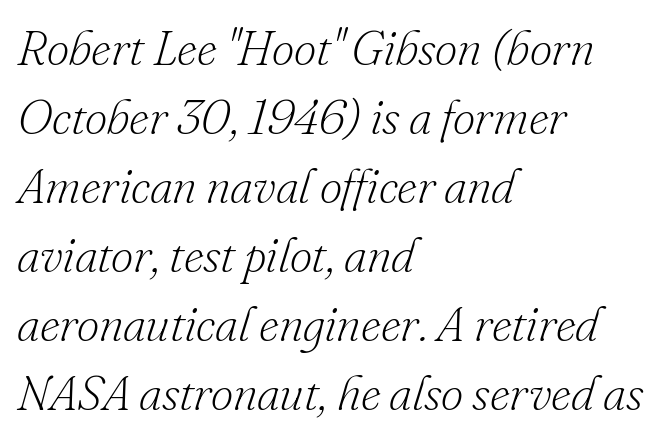
Here the designer chose a conventional face with non-uniform glyph widths. Slanted lettering throughout. Each new line begins a customary step beneath the previous one. Is this a sans? No — the strokes have serifs. Is this a heavy cut? Hardly; it is regular or lighter. The gaps between neighbouring characters are ordinary and unremarkable.
